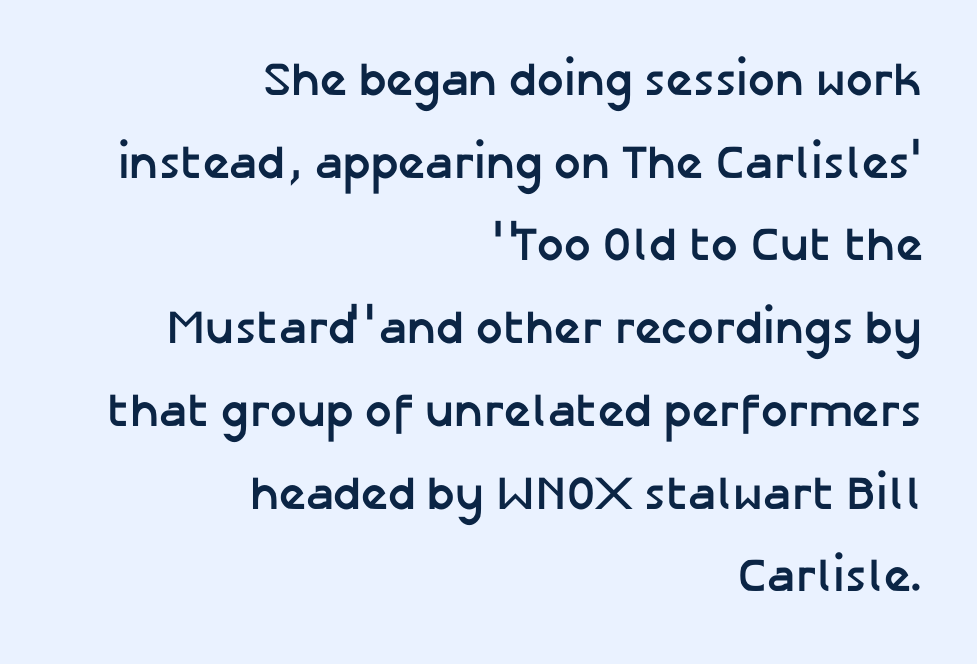
Q: Is the text bold? A: Yes.
Q: Is the text italic (slanted)? A: No, it is upright.
Q: Is the typeface a serif or a sans-serif typeface? A: Sans-serif.
Q: Is the text underlined? A: No.
Q: How is the paragraph aligned? A: Right-aligned.
Q: Is the spacing between letters normal or unusually wide? A: Normal.
Q: Width (condensed, normal, or wide)? A: Normal.
Q: Stroke contrast? A: Low.
Q: x-height? A: Medium.
Q: Monospaced? A: No.
